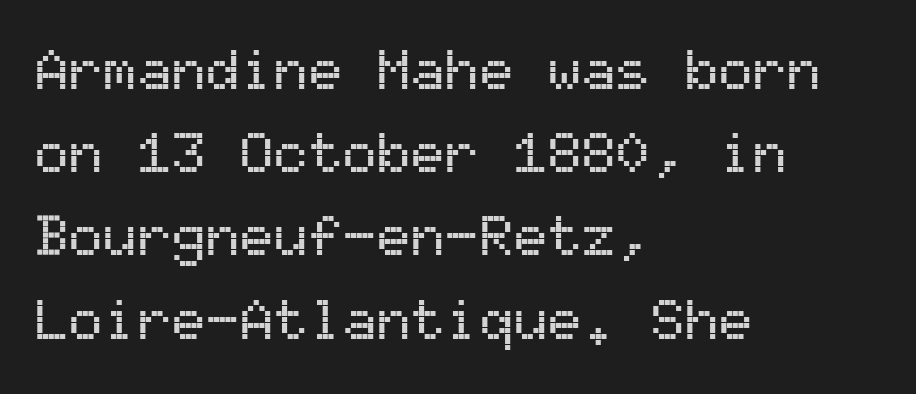
The image shows 57 px sans-serif type, upright, monospaced; set left-aligned, normal line spacing (1.46x), normal letter spacing, not underlined; medium stroke contrast and a medium x-height.
